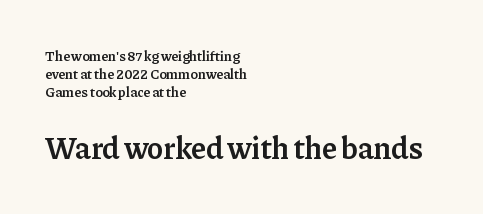
{"serif": "yes", "italic": "no", "bold": "semi", "weight": "semibold", "width": "normal", "stroke_contrast": "low", "x_height": "medium", "monospaced": "no", "underline": "no", "align": "left", "line_spacing": "normal", "line_spacing_ratio": 1.29, "letter_spacing": "normal", "letter_spacing_em": 0.0, "larger_block": "second", "size_ratio": 2.21, "glyph_px": 31}
